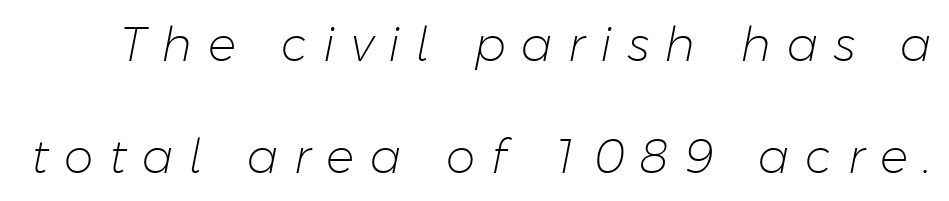
{"italic": "yes", "lean": "right", "slant_degrees": 11, "bold": "no", "weight": "light", "width": "normal", "stroke_contrast": "low", "x_height": "medium", "monospaced": "no", "underline": "no", "line_spacing": "loose", "line_spacing_ratio": 2.38, "letter_spacing": "wide", "letter_spacing_em": 0.33, "glyph_px": 47}
